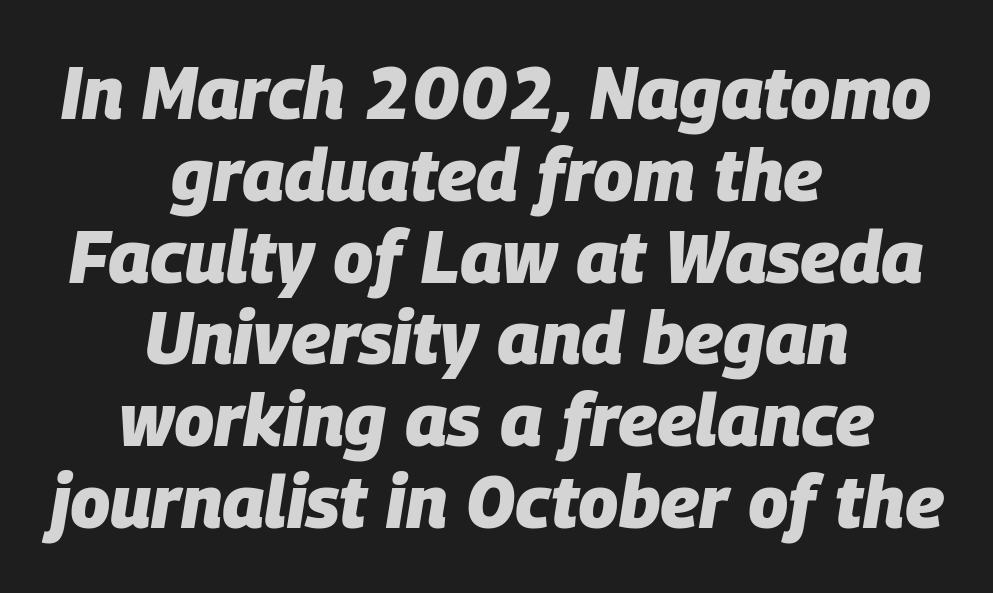
The image shows 73 px heavy type, italic (leaning right); set centered, tight line spacing (1.12x), normal letter spacing, not underlined; low stroke contrast and a large x-height.
